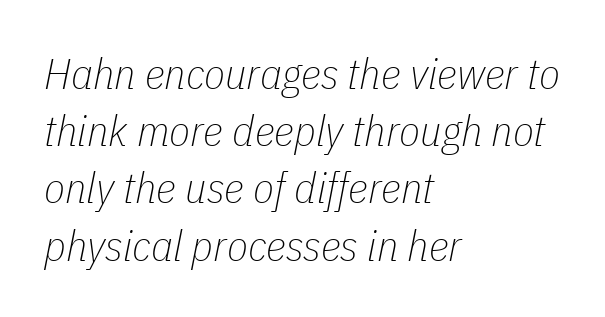
Q: Is the text bold? A: No.
Q: Is the text italic (slanted)? A: Yes, it leans right by about 11 degrees.
Q: Is the text underlined? A: No.
Q: How is the paragraph aligned? A: Left-aligned.
Q: Is the spacing between letters normal or unusually wide? A: Normal.
Q: Is the spacing between lines tight, normal or loose? A: Normal.
Q: Width (condensed, normal, or wide)? A: Condensed.
Q: Stroke contrast? A: Low.
Q: x-height? A: Medium.
Q: Monospaced? A: No.
